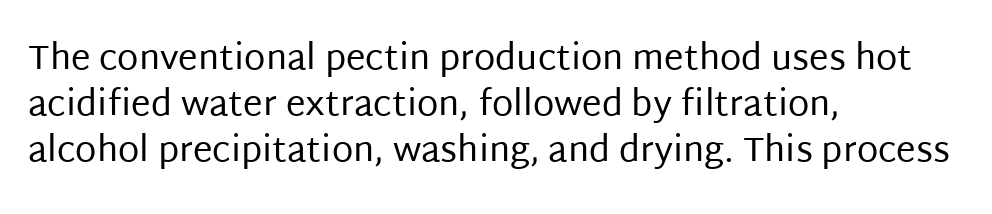
Observe the ordinary spacing: letters are neighbours, not strangers. The weight would be labelled regular, book, light, or lighter still. Stroke terminals: plain, sans-serif. Line beginnings align vertically; line endings do not. The baseline area is clear.
